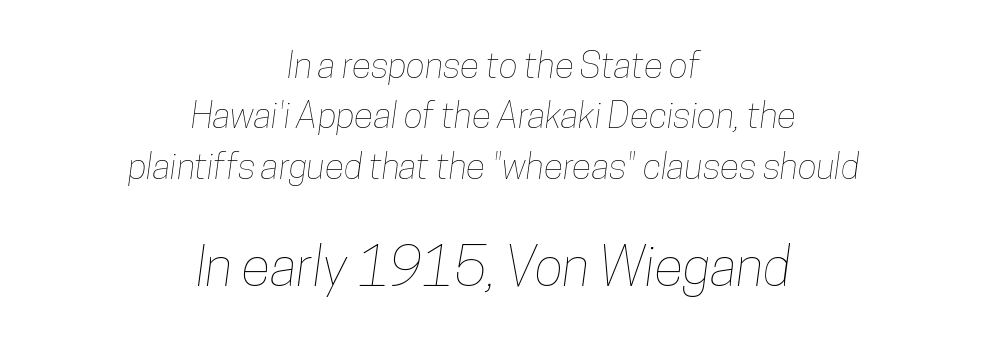
Q: Is the text underlined? A: No.
Q: How is the paragraph aligned? A: Centered.
Q: Is the spacing between letters normal or unusually wide? A: Normal.
Q: Is the spacing between lines tight, normal or loose? A: Normal.
Q: Which block of text is set in a larger size, the first (top) or the second (bottom)? A: The second (bottom) one.
Q: Width (condensed, normal, or wide)? A: Condensed.
Q: Stroke contrast? A: Low.
Q: x-height? A: Medium.
Q: Monospaced? A: No.
